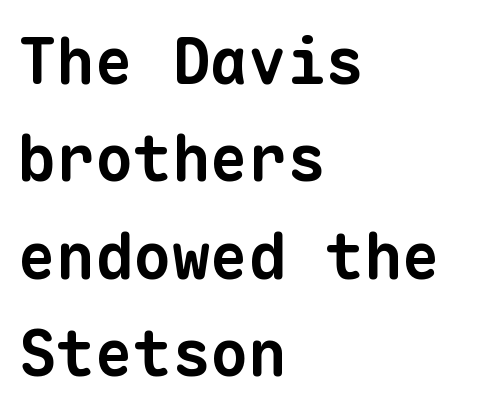
Q: Is the text bold? A: Yes.
Q: Is the typeface a serif or a sans-serif typeface? A: Sans-serif.
Q: Is the text underlined? A: No.
Q: How is the paragraph aligned? A: Left-aligned.
Q: Is the spacing between letters normal or unusually wide? A: Normal.
Q: Is the spacing between lines tight, normal or loose? A: Normal.
Q: Width (condensed, normal, or wide)? A: Normal.
Q: Stroke contrast? A: Low.
Q: x-height? A: Medium.
Q: Monospaced? A: Yes.
